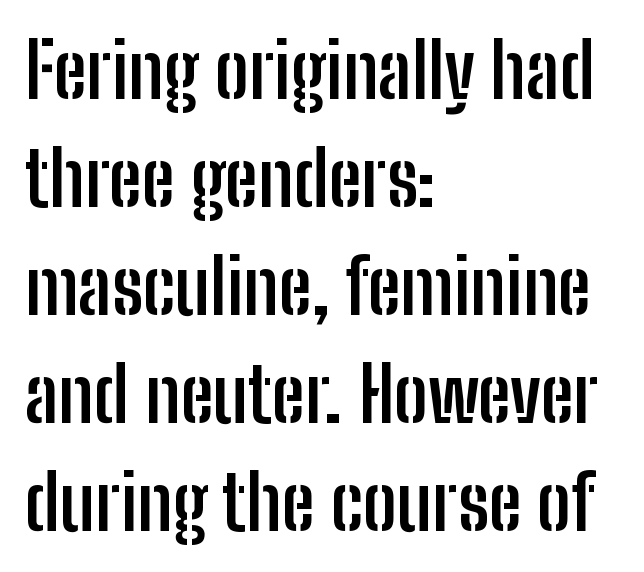
The image shows 75 px semibold, condensed sans-serif type, upright; set left-aligned, normal line spacing (1.44x), normal letter spacing, not underlined; low stroke contrast and a medium x-height.
